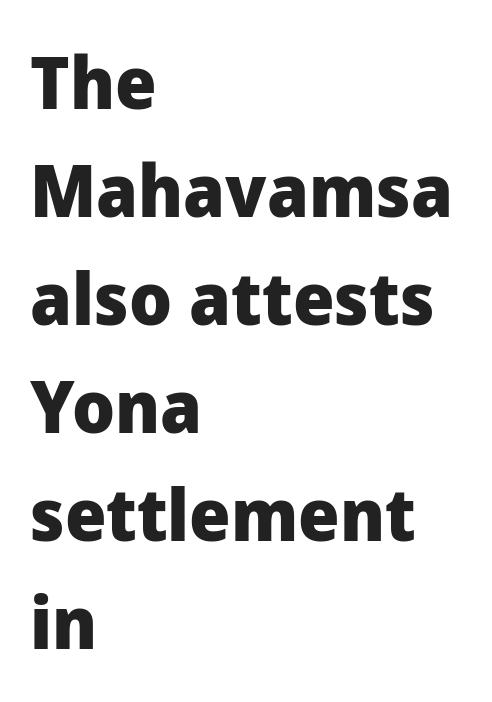
The image shows 73 px heavy sans-serif type, upright; set left-aligned, normal line spacing (1.48x), normal letter spacing, not underlined; low stroke contrast and a medium x-height.
